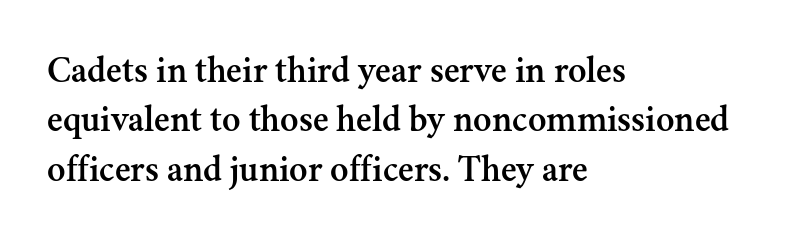
Q: Is the text italic (slanted)? A: No, it is upright.
Q: Is the typeface a serif or a sans-serif typeface? A: Serif.
Q: Is the text underlined? A: No.
Q: How is the paragraph aligned? A: Left-aligned.
Q: Is the spacing between letters normal or unusually wide? A: Normal.
Q: Is the spacing between lines tight, normal or loose? A: Normal.
Q: Width (condensed, normal, or wide)? A: Normal.
Q: Stroke contrast? A: Medium.
Q: x-height? A: Small.
Q: Monospaced? A: No.
